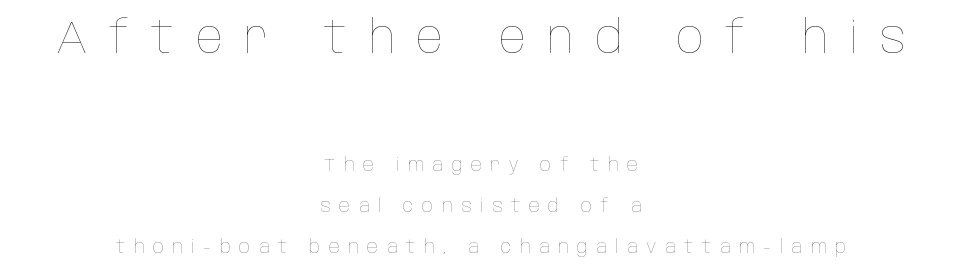
The image shows 45 px thin, condensed type, upright; set centered, loose line spacing (2.29x), unusually wide letter spacing (+0.47 em), not underlined; the first (top) block is 2.5x larger; low stroke contrast and a large x-height.
